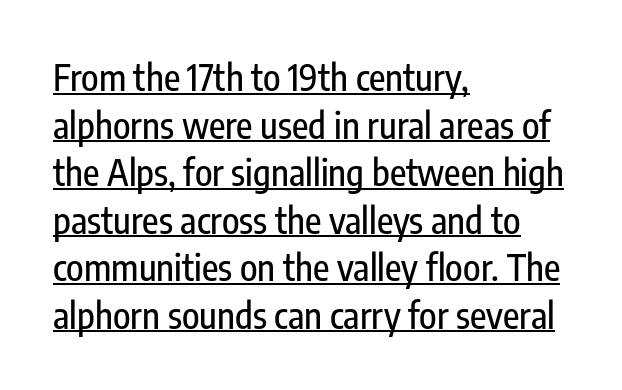
This sample uses a sans-serif face. Emphasis is given by a line drawn under the lettering. The rag falls on the right side of this text block. Default kerning and tracking; the words read as compact shapes. Posture: vertical.
